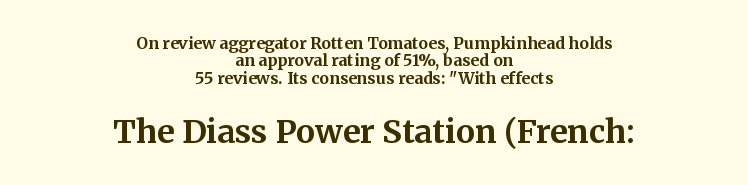
The image shows 32 px bold serif type, upright; set centered, tight line spacing (1.09x), normal letter spacing, not underlined; the second (bottom) block is 2.0x larger; medium stroke contrast and a medium x-height.
